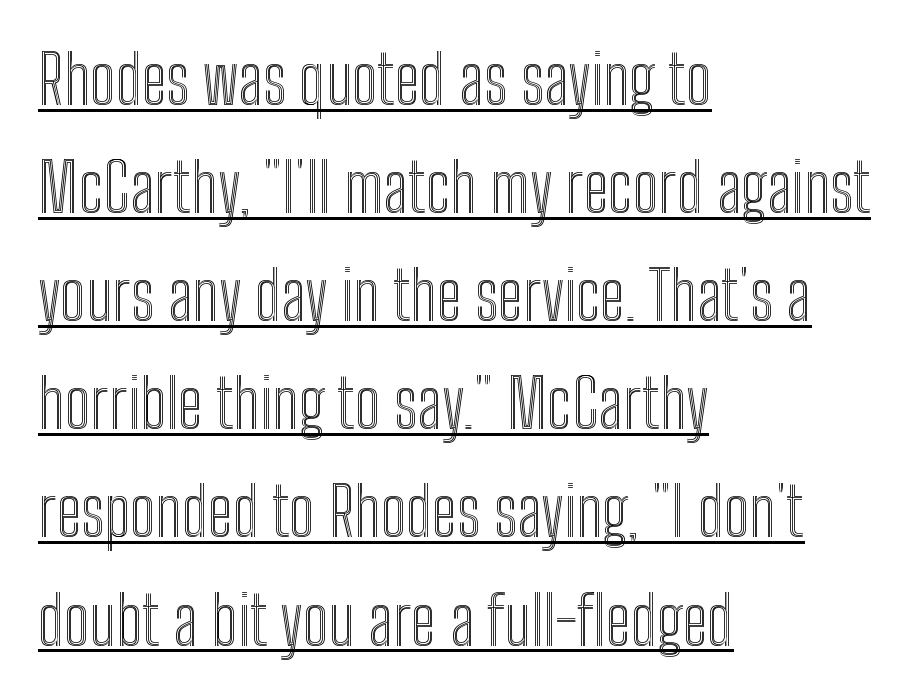
{"italic": "no", "width": "condensed", "x_height": "medium", "monospaced": "no", "underline": "yes", "align": "left", "line_spacing": "normal", "line_spacing_ratio": 1.59, "letter_spacing": "normal", "letter_spacing_em": 0.0, "glyph_px": 68}
